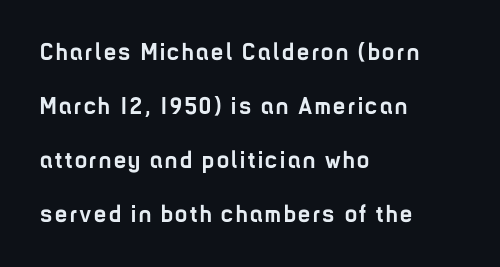
The image shows 24 px bold type, upright; set left-aligned, loose line spacing (2.25x), not underlined.
